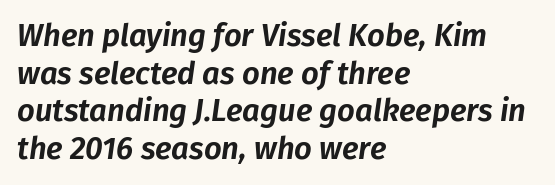
The image shows 31 px text type, italic (leaning right); set left-aligned, line spacing 1.21x, normal letter spacing, not underlined; low stroke contrast and a medium x-height.
